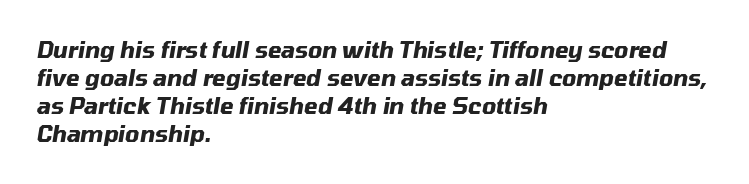
{"italic": "yes", "lean": "right", "slant_degrees": 10, "bold": "yes", "underline": "no", "align": "left", "line_spacing": "normal", "line_spacing_ratio": 1.28, "letter_spacing": "normal", "letter_spacing_em": 0.0, "glyph_px": 22}
